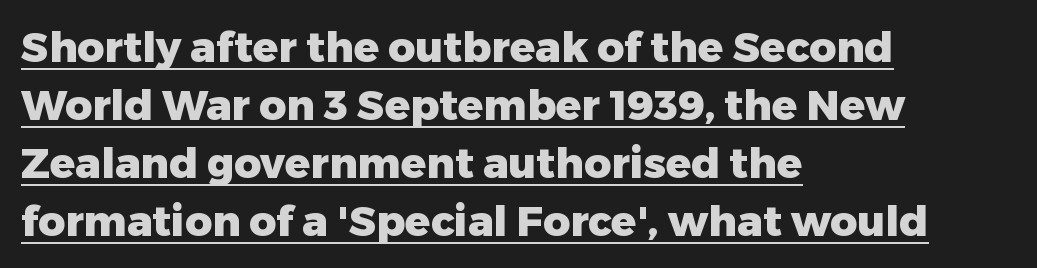
Q: Is the text bold? A: Yes.
Q: Is the text italic (slanted)? A: No, it is upright.
Q: Is the typeface a serif or a sans-serif typeface? A: Sans-serif.
Q: Is the text underlined? A: Yes.
Q: How is the paragraph aligned? A: Left-aligned.
Q: Is the spacing between letters normal or unusually wide? A: Normal.
Q: Is the spacing between lines tight, normal or loose? A: Normal.
Q: Width (condensed, normal, or wide)? A: Normal.
Q: Stroke contrast? A: Low.
Q: x-height? A: Medium.
Q: Monospaced? A: No.
